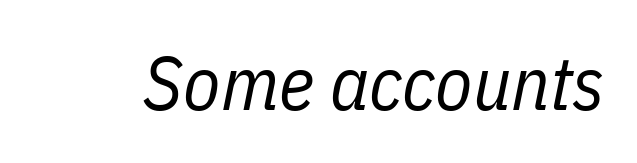
The area under the type is left untouched. The face looks like a standard text weight, possibly lighter. Tracking here is standard; glyphs follow each other at the usual distance. Looks like regular typesetting: each glyph gets only the width it needs.
